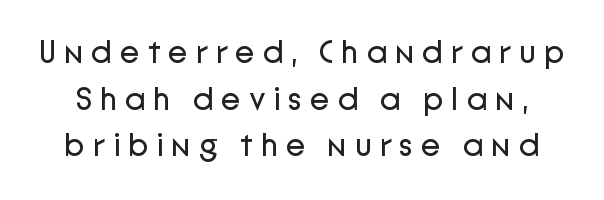
{"serif": "no", "italic": "no", "bold": "no", "weight": "regular", "width": "normal", "stroke_contrast": "low", "x_height": "medium", "monospaced": "no", "underline": "no", "line_spacing": "normal", "line_spacing_ratio": 1.41, "letter_spacing": "wide", "letter_spacing_em": 0.23, "glyph_px": 33}
